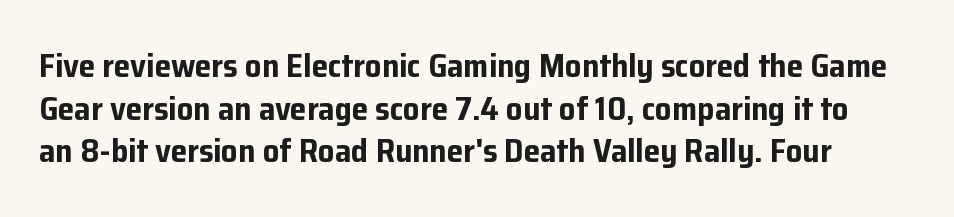
The face used here has the dense, thick strokes of a bold. Unlike a traditional serif, this face leaves its strokes unadorned. How are the letters spaced? Ordinarily, with no added tracking. Type without underlining. Varying glyph widths throughout — classic text-font behaviour.
